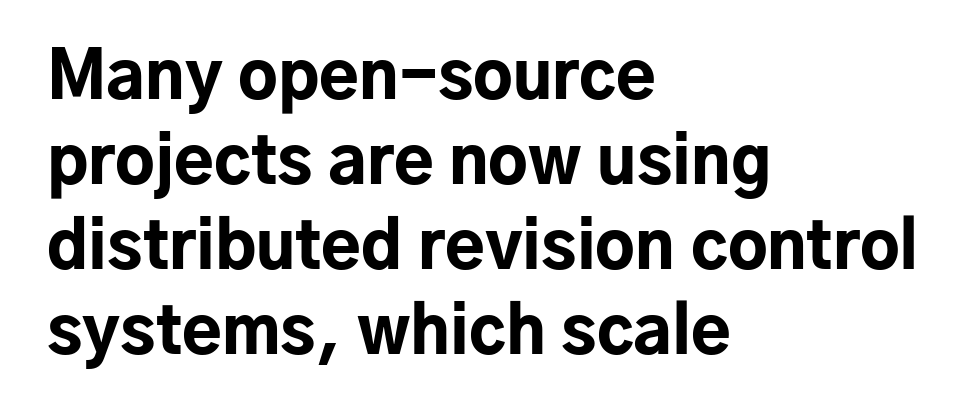
The image shows 65 px bold sans-serif type, upright; set left-aligned, normal line spacing (1.31x), normal letter spacing, not underlined; low stroke contrast and a medium x-height.
